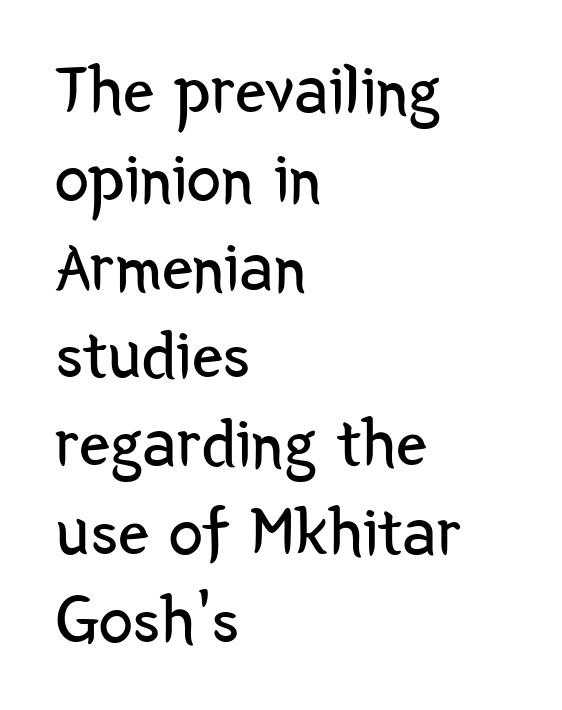
Classification — sans serif. The tracking reads as untouched default to a designer's eye. A student would call this left alignment; a typographer would say flush left, rag right. Descenders hang freely into open space. Vertically, the passage feels balanced, rows spaced as you'd expect. Is this a fixed-width face? No — the glyphs have proportional, varying widths.
